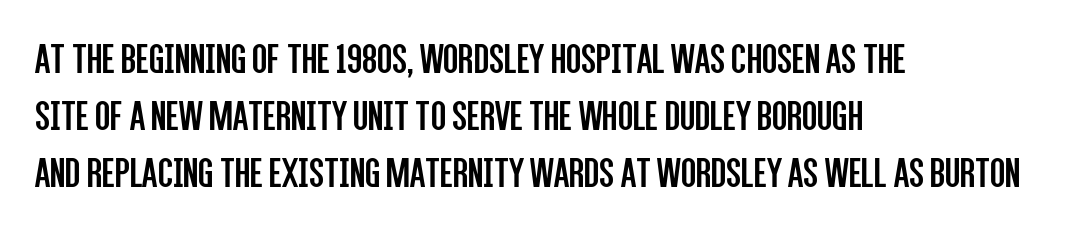
The image shows 44 px regular-weight, condensed sans-serif type, upright; set left-aligned, normal line spacing (1.3x), normal letter spacing, not underlined; low stroke contrast and a large x-height.
